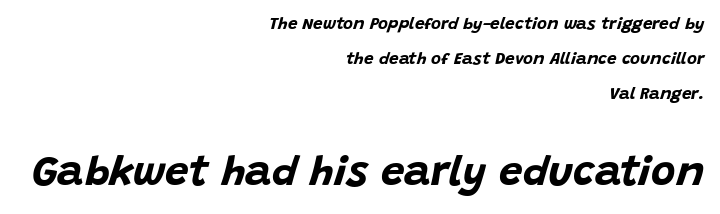
Emphasis-style slanted type is in use. Typesetter's note — lower block bumped up in size, upper block left smaller. Heavy-handed strokes throughout: this text is bold. The rendering anchors every line to the right-hand side.
